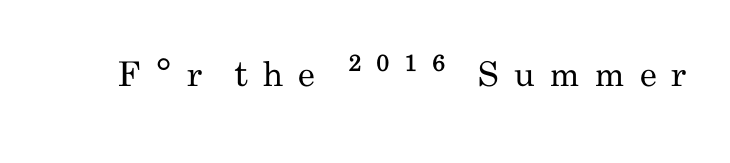
The image shows 34 px regular-weight, condensed sans-serif type, upright; set unusually wide letter spacing (+0.42 em), not underlined; low stroke contrast and a small x-height.
